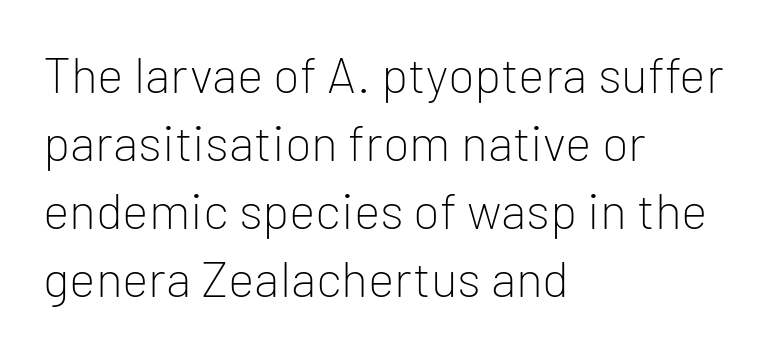
Q: Is the text bold? A: No.
Q: Is the text italic (slanted)? A: No, it is upright.
Q: Is the typeface a serif or a sans-serif typeface? A: Sans-serif.
Q: Is the text underlined? A: No.
Q: How is the paragraph aligned? A: Left-aligned.
Q: Is the spacing between letters normal or unusually wide? A: Normal.
Q: Is the spacing between lines tight, normal or loose? A: Normal.
Q: Width (condensed, normal, or wide)? A: Normal.
Q: Stroke contrast? A: Low.
Q: x-height? A: Medium.
Q: Monospaced? A: No.
